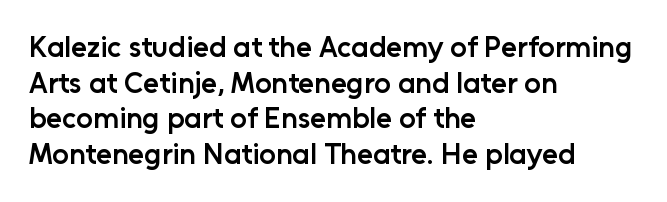
Caption: semibold face, moderately heavy strokes. The passage is arranged the way most books set body copy — flush left. The passage shown is typeset with a sans-serif family. A clean baseline with only descenders dipping below it. Here the designer chose a conventional face with non-uniform glyph widths. Does extra space separate the letters? No, they use regular spacing.
